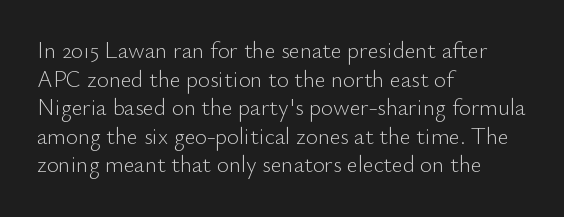
The image shows 23 px text type, upright; set left-aligned, line spacing 1.24x, normal letter spacing, not underlined.
